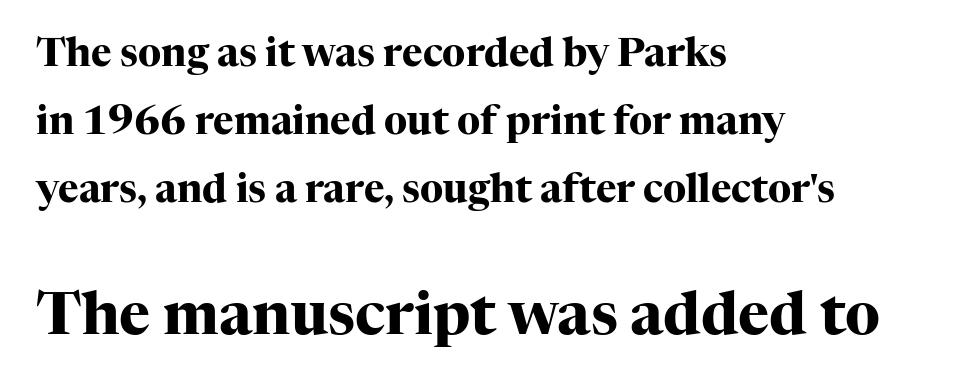
The image shows 59 px heavy serif type, upright; set left-aligned, line spacing 1.75x, normal letter spacing, not underlined; the second (bottom) block is 1.51x larger; high stroke contrast and a medium x-height.
